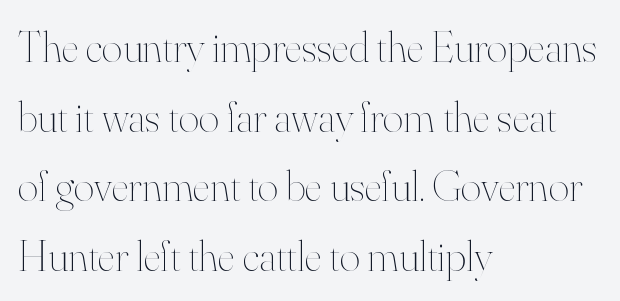
This sample keeps an unexceptional amount of space between lines. Weight class: somewhere from thin through regular. Line starts are locked; line ends wander. Looks like regular typesetting: each glyph gets only the width it needs. Italic: no, the glyphs are upright roman. Unmarked baselines from the first word to the last.
